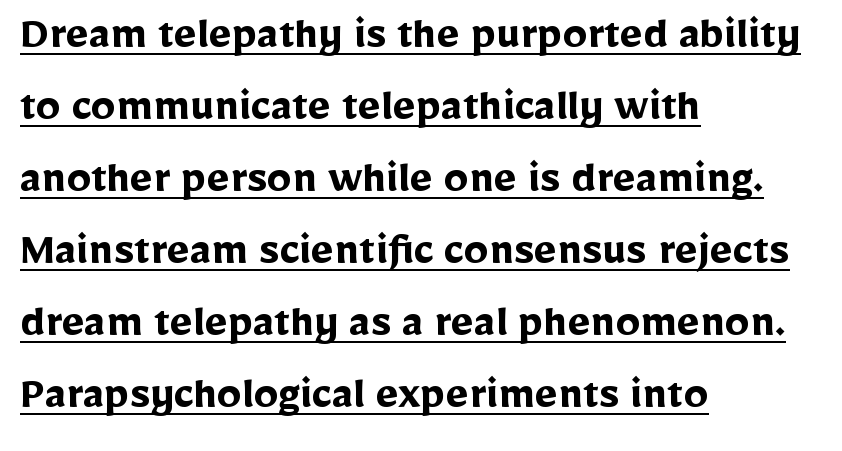
The image shows 49 px semibold sans-serif type, upright; set left-aligned, normal line spacing (1.47x), normal letter spacing, underlined; low stroke contrast and a medium x-height.
